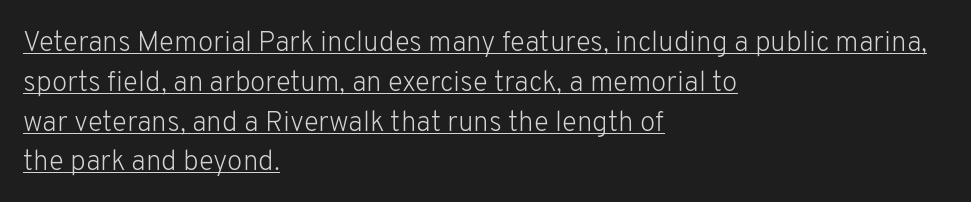
{"serif": "no", "italic": "no", "bold": "no", "weight": "light", "width": "normal", "stroke_contrast": "low", "x_height": "medium", "monospaced": "no", "underline": "yes", "align": "left", "line_spacing": "normal", "line_spacing_ratio": 1.42, "letter_spacing": "normal", "letter_spacing_em": 0.0, "glyph_px": 28}
